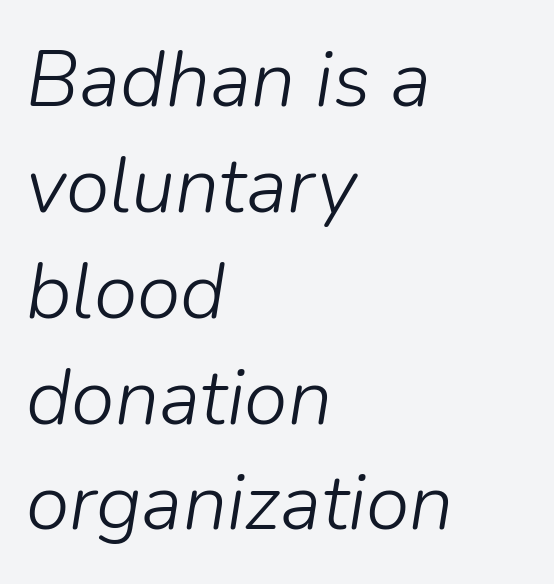
The image shows 79 px light type, italic (leaning right); set left-aligned, normal line spacing (1.34x), normal letter spacing, not underlined; low stroke contrast and a medium x-height.
